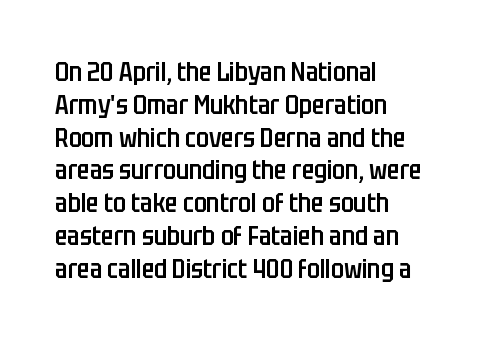
Typesetter's note: demi weight, one step under bold. Casual observation: everything's shoved over to the left. Words float on clear page, feet unadorned. The type sits square on the baseline with zero lean. Evenly set lines give the paragraph a standard silhouette. No extra tracking has been applied to these lines.
